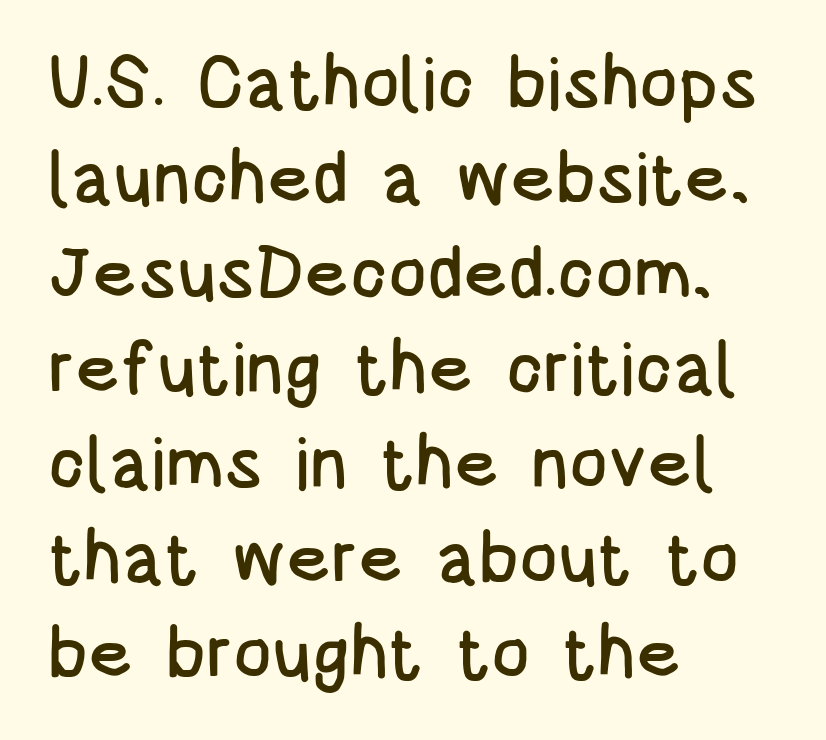
Q: Is the text italic (slanted)? A: No, it is upright.
Q: Is the typeface a serif or a sans-serif typeface? A: Sans-serif.
Q: Is the text underlined? A: No.
Q: How is the paragraph aligned? A: Left-aligned.
Q: Is the spacing between letters normal or unusually wide? A: Normal.
Q: Is the spacing between lines tight, normal or loose? A: Normal.
Q: Width (condensed, normal, or wide)? A: Condensed.
Q: Stroke contrast? A: Low.
Q: x-height? A: Large.
Q: Monospaced? A: No.
